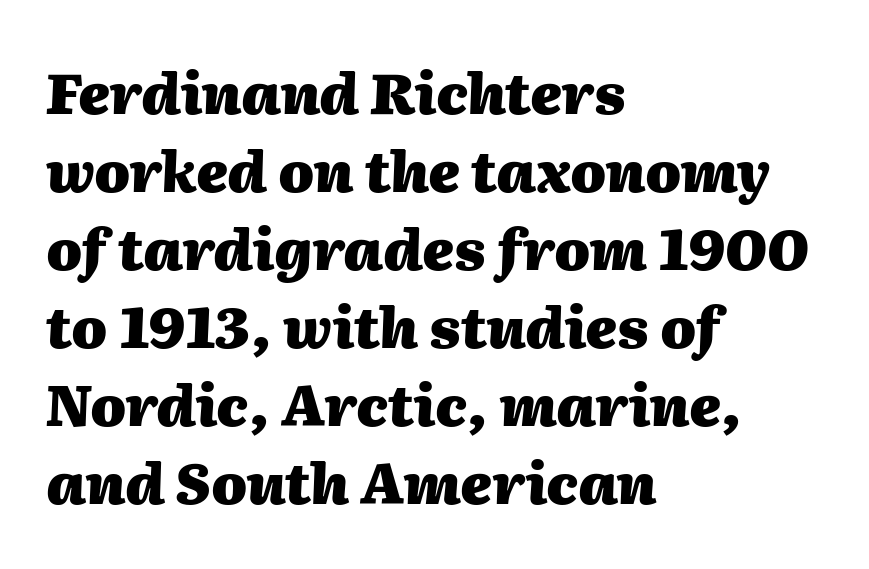
The image shows 57 px heavy type, italic (leaning right); set left-aligned, normal line spacing (1.37x), normal letter spacing, not underlined; medium stroke contrast and a medium x-height.
